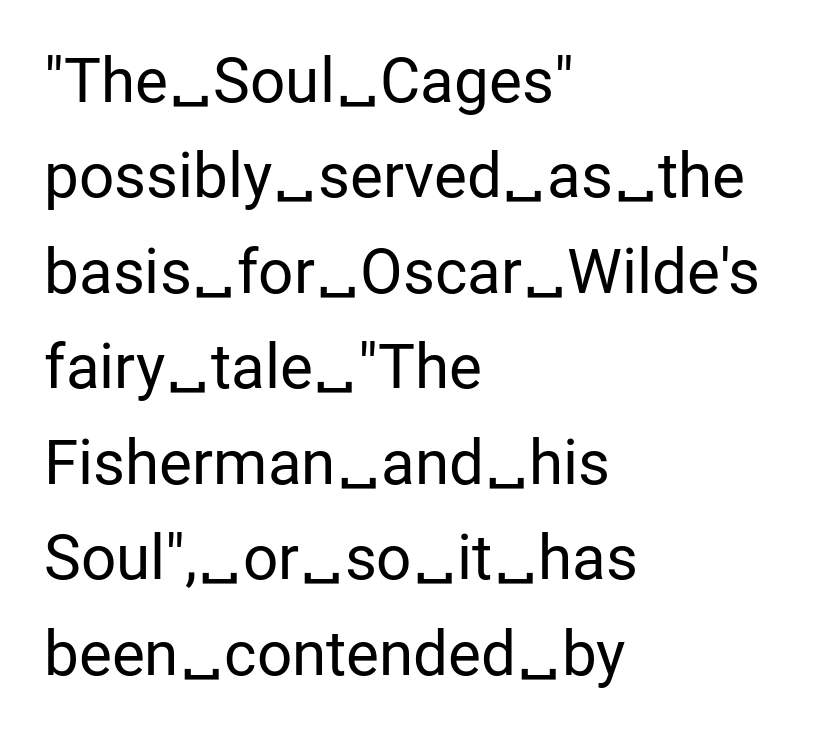
Q: Is the text bold? A: No.
Q: Is the text italic (slanted)? A: No, it is upright.
Q: Is the typeface a serif or a sans-serif typeface? A: Sans-serif.
Q: Is the text underlined? A: No.
Q: How is the paragraph aligned? A: Left-aligned.
Q: Is the spacing between letters normal or unusually wide? A: Normal.
Q: Is the spacing between lines tight, normal or loose? A: Normal.
Q: Width (condensed, normal, or wide)? A: Normal.
Q: Stroke contrast? A: Low.
Q: x-height? A: Medium.
Q: Monospaced? A: No.
